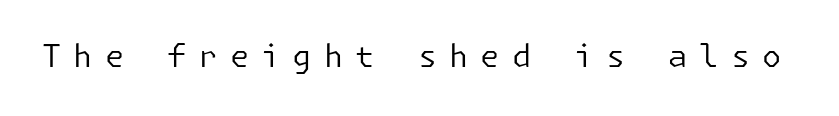
The image shows 31 px regular-weight sans-serif type, upright; set unusually wide letter spacing (+0.39 em), not underlined; low stroke contrast and a medium x-height.
